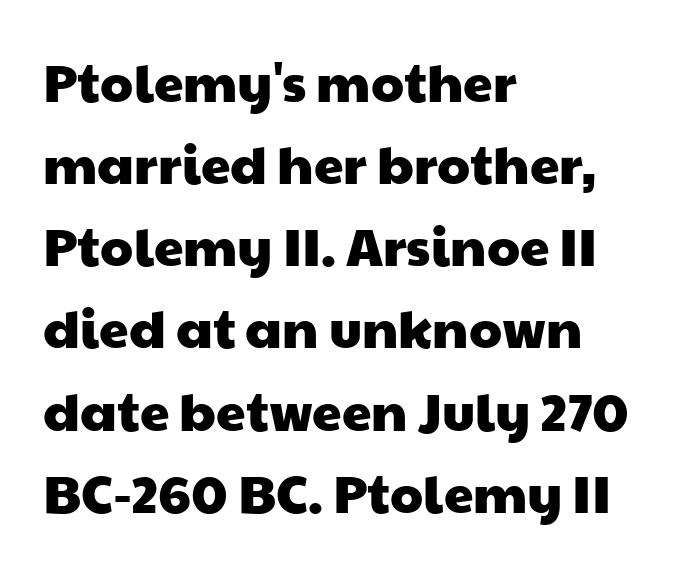
Q: Is the typeface a serif or a sans-serif typeface? A: Sans-serif.
Q: Is the text underlined? A: No.
Q: How is the paragraph aligned? A: Left-aligned.
Q: Is the spacing between letters normal or unusually wide? A: Normal.
Q: Is the spacing between lines tight, normal or loose? A: Normal.
Q: Width (condensed, normal, or wide)? A: Wide.
Q: Stroke contrast? A: Low.
Q: x-height? A: Medium.
Q: Monospaced? A: No.
